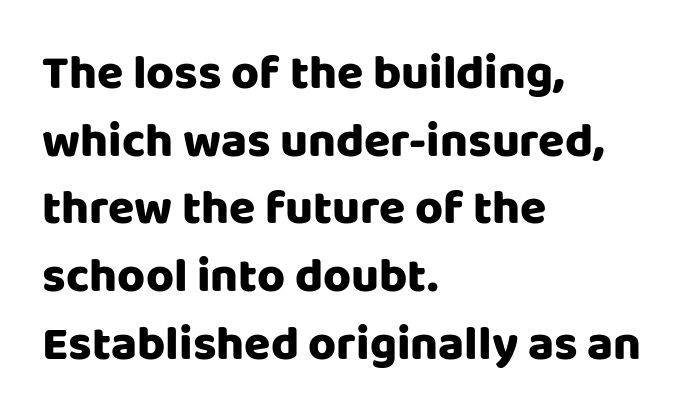
Character widths vary here, with narrow letters taking less room than wide ones. What's the leading like? Ordinary, nothing unusual. Unmarked baselines from the first word to the last. The text block is weighted toward the left margin, trailing off unevenly rightward.
